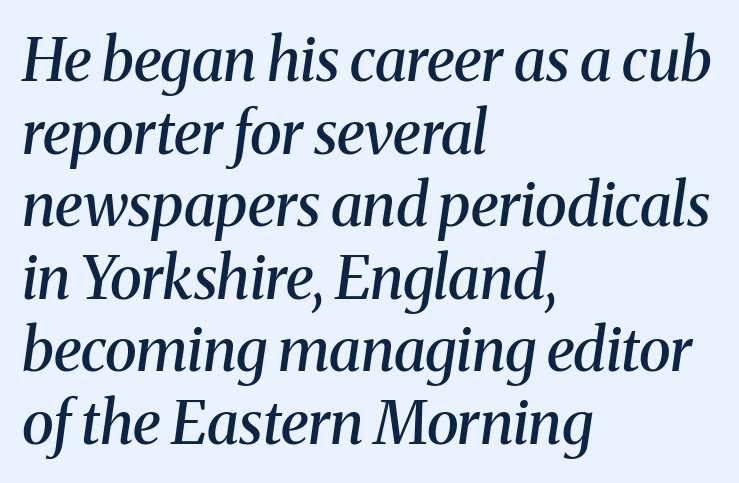
Q: Is the text bold? A: Semi-bold.
Q: Is the text italic (slanted)? A: Yes, it leans right by about 8 degrees.
Q: Is the typeface a serif or a sans-serif typeface? A: Serif.
Q: Is the text underlined? A: No.
Q: How is the paragraph aligned? A: Left-aligned.
Q: Is the spacing between letters normal or unusually wide? A: Normal.
Q: Width (condensed, normal, or wide)? A: Normal.
Q: Stroke contrast? A: Medium.
Q: x-height? A: Medium.
Q: Monospaced? A: No.
